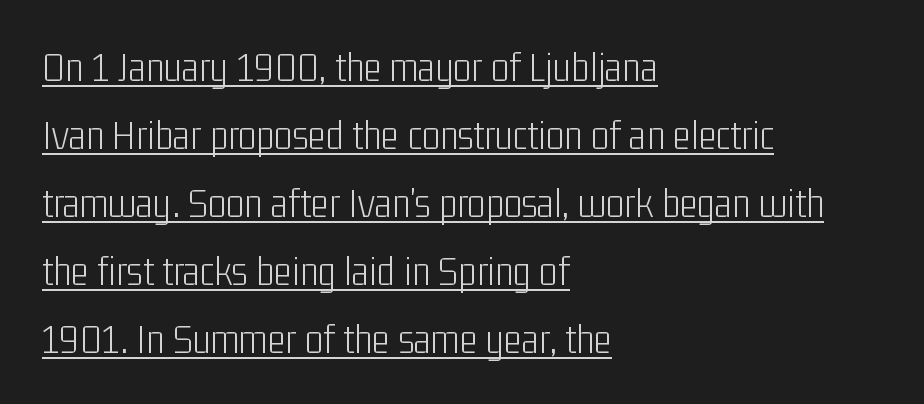
Proportional: the letters do not fall into vertical columns. In terms of posture, this sample is upright. Notice how descenders clear the ascenders below comfortably — that's standard leading. The lettering is marked with a stroke running underneath it. Is the type heavy? It reads as light-to-regular instead.
